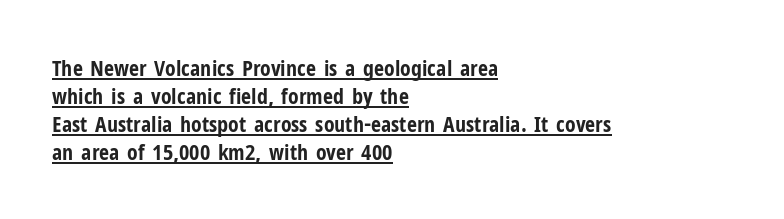
Q: Is the text bold? A: Yes.
Q: Is the text italic (slanted)? A: No, it is upright.
Q: Is the text underlined? A: Yes.
Q: How is the paragraph aligned? A: Left-aligned.
Q: Is the spacing between letters normal or unusually wide? A: Normal.
Q: Is the spacing between lines tight, normal or loose? A: Normal.
